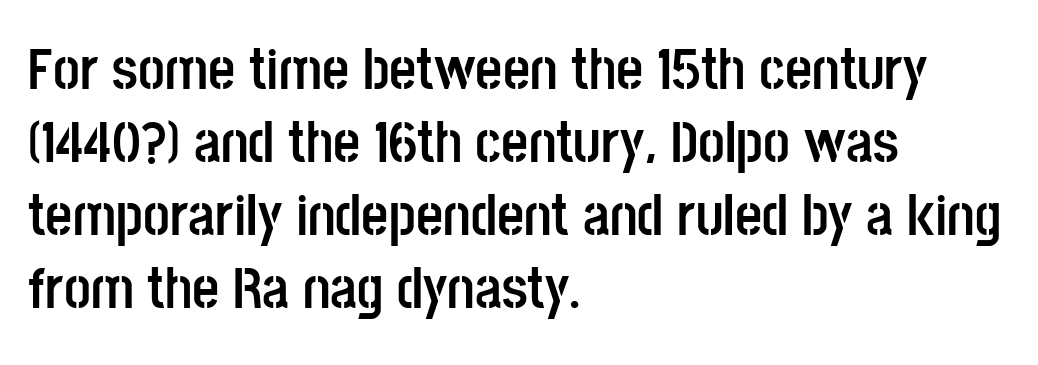
The image shows 59 px semibold, condensed sans-serif type, upright; set left-aligned, line spacing 1.24x, normal letter spacing, not underlined; low stroke contrast and a large x-height.
